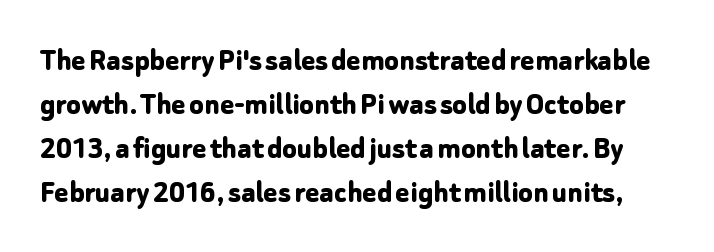
{"serif": "no", "italic": "no", "bold": "yes", "weight": "bold", "width": "normal", "stroke_contrast": "low", "x_height": "medium", "monospaced": "no", "underline": "no", "line_spacing": "normal", "line_spacing_ratio": 1.33, "letter_spacing": "normal", "letter_spacing_em": 0.0, "glyph_px": 33}
